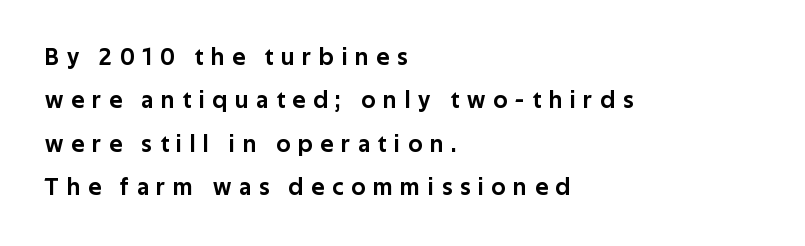
The image shows 24 px text type, upright; set left-aligned, line spacing 1.81x, unusually wide letter spacing (+0.33 em), not underlined.
